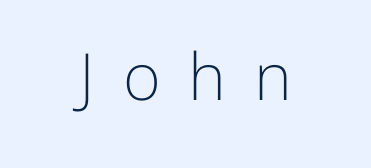
The image shows 65 px light sans-serif type, upright; set centered, unusually wide letter spacing (+0.43 em), not underlined; low stroke contrast and a medium x-height.
